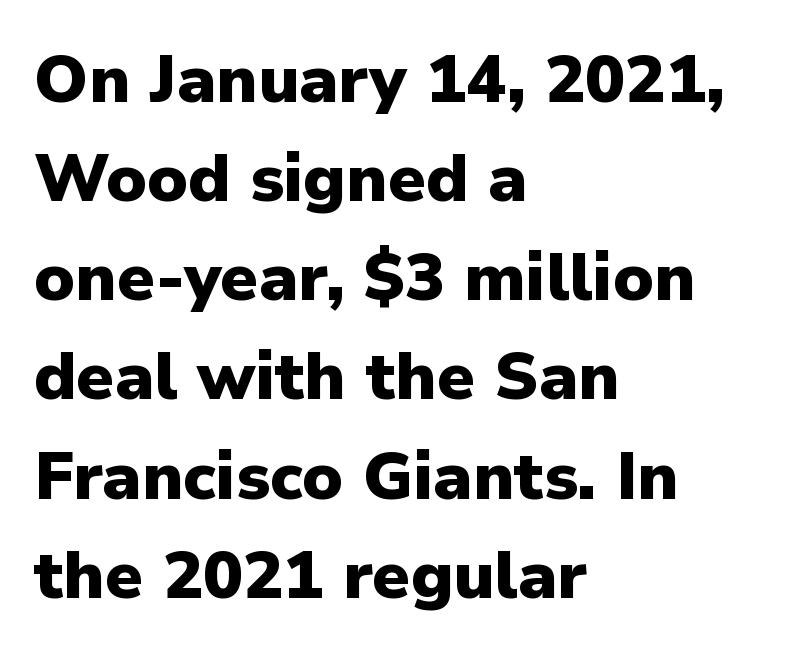
Q: Is the text bold? A: Yes.
Q: Is the text italic (slanted)? A: No, it is upright.
Q: Is the typeface a serif or a sans-serif typeface? A: Sans-serif.
Q: Is the text underlined? A: No.
Q: How is the paragraph aligned? A: Left-aligned.
Q: Is the spacing between letters normal or unusually wide? A: Normal.
Q: Is the spacing between lines tight, normal or loose? A: Normal.
Q: Width (condensed, normal, or wide)? A: Normal.
Q: Stroke contrast? A: Low.
Q: x-height? A: Medium.
Q: Monospaced? A: No.
